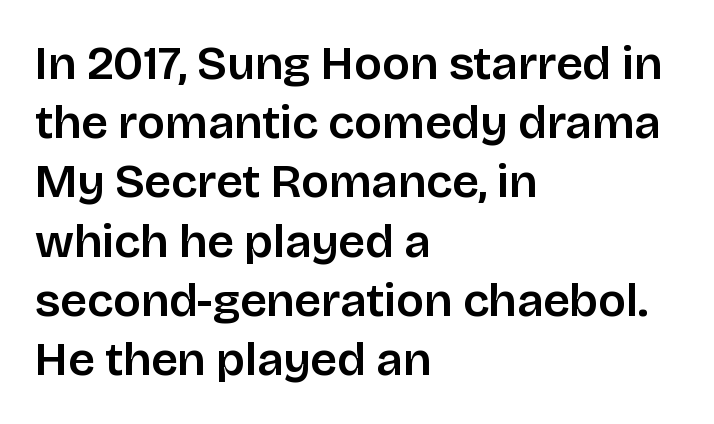
The specimen omits any rule beneath the text block's lines. Stroke terminals: plain, sans-serif. This is roman type, the default non-slanted kind. Horizontal alignment here is leftward, the default for most running prose. Spacing verdict: proportional, widths tailored to each character. The type is set solid horizontally, with unmodified tracking.
